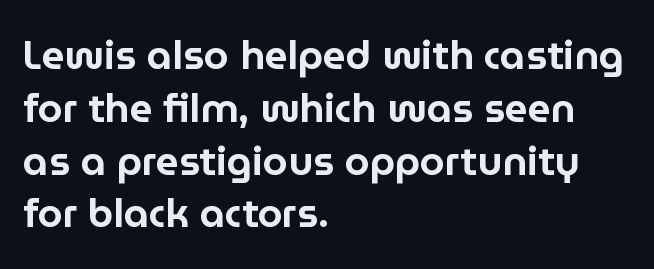
{"serif": "no", "italic": "no", "width": "normal", "stroke_contrast": "low", "x_height": "medium", "monospaced": "no", "underline": "no", "align": "left", "line_spacing": "normal", "line_spacing_ratio": 1.32, "letter_spacing": "normal", "letter_spacing_em": 0.0, "glyph_px": 40}
